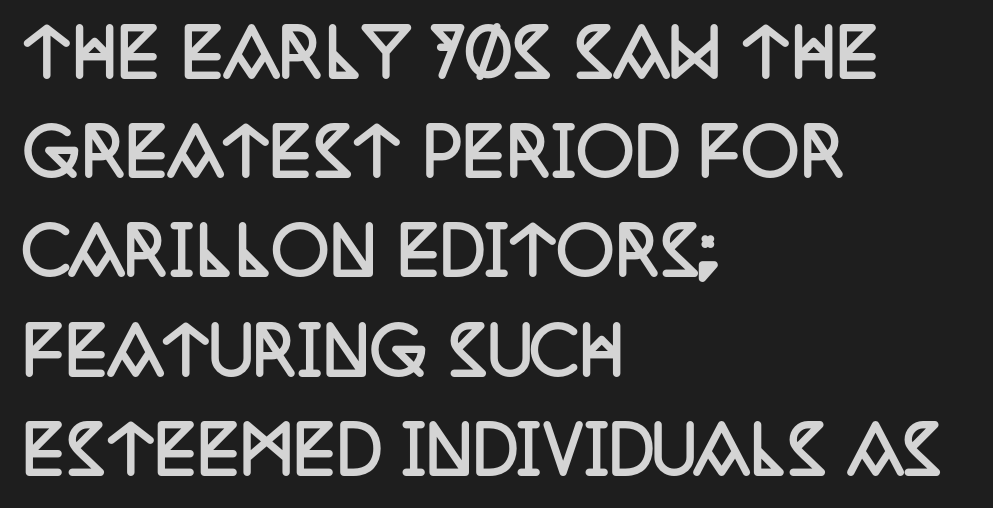
The image shows 64 px semibold, condensed serif type, upright; set left-aligned, normal line spacing (1.55x), normal letter spacing, not underlined; low stroke contrast and a large x-height.
